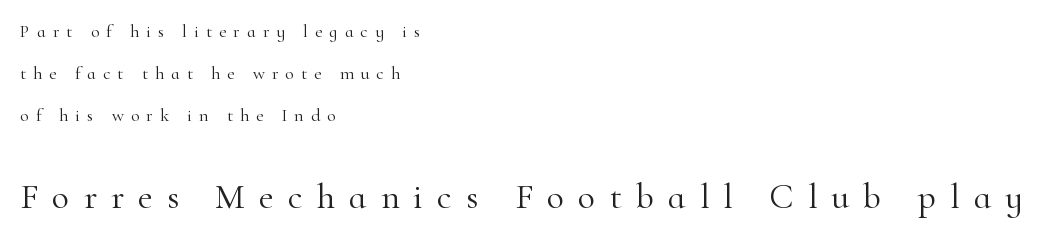
Q: Is the text bold? A: No.
Q: Is the text italic (slanted)? A: No, it is upright.
Q: Is the typeface a serif or a sans-serif typeface? A: Serif.
Q: Is the text underlined? A: No.
Q: How is the paragraph aligned? A: Left-aligned.
Q: Is the spacing between letters normal or unusually wide? A: Unusually wide.
Q: Is the spacing between lines tight, normal or loose? A: Loose.
Q: Which block of text is set in a larger size, the first (top) or the second (bottom)? A: The second (bottom) one.
Q: Width (condensed, normal, or wide)? A: Normal.
Q: Stroke contrast? A: High.
Q: x-height? A: Small.
Q: Monospaced? A: No.
